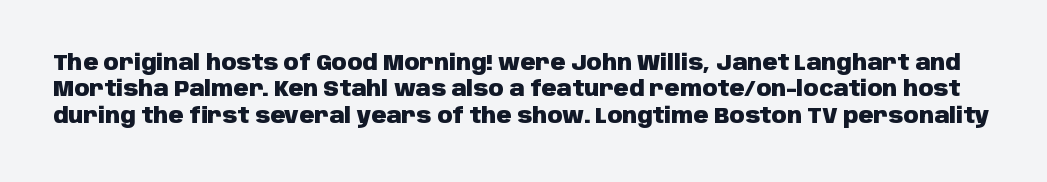
Typesetter's note: full bold, strokes at maximum text heaviness. Every character sits straight up, as roman type does. Here the glyphs are tracked normally, forming tight word shapes. Check the space under the baseline: it is left empty. Successive baselines arrive at the customary interval.
